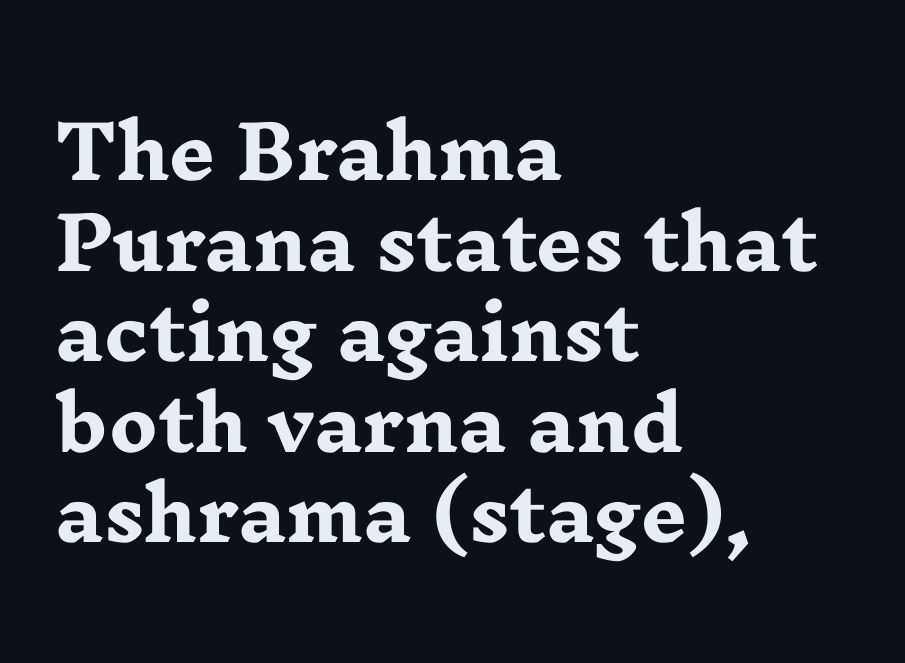
Q: Is the text bold? A: Yes.
Q: Is the text italic (slanted)? A: No, it is upright.
Q: Is the typeface a serif or a sans-serif typeface? A: Serif.
Q: Is the text underlined? A: No.
Q: How is the paragraph aligned? A: Left-aligned.
Q: Is the spacing between letters normal or unusually wide? A: Normal.
Q: Width (condensed, normal, or wide)? A: Wide.
Q: Stroke contrast? A: Low.
Q: x-height? A: Medium.
Q: Monospaced? A: No.
